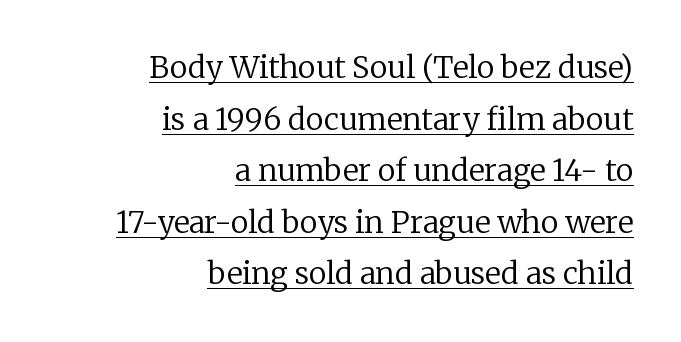
Q: Is the text bold? A: No.
Q: Is the text italic (slanted)? A: No, it is upright.
Q: Is the typeface a serif or a sans-serif typeface? A: Serif.
Q: Is the text underlined? A: Yes.
Q: How is the paragraph aligned? A: Right-aligned.
Q: Is the spacing between letters normal or unusually wide? A: Normal.
Q: Width (condensed, normal, or wide)? A: Normal.
Q: Stroke contrast? A: Low.
Q: x-height? A: Medium.
Q: Monospaced? A: No.
